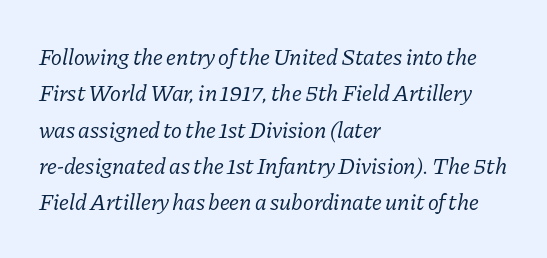
The image shows 23 px text type, italic (leaning right); set left-aligned, normal line spacing (1.58x), normal letter spacing, not underlined.
